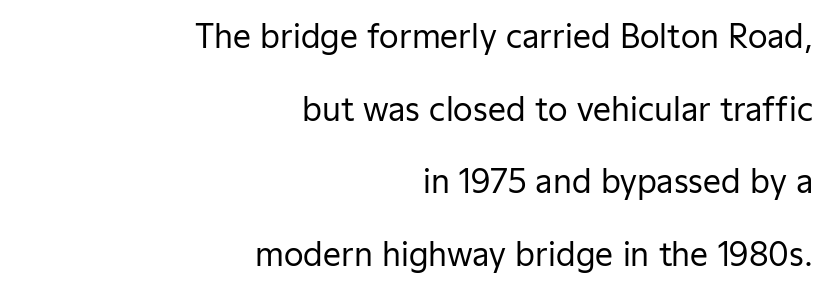
Q: Is the text bold? A: No.
Q: Is the text italic (slanted)? A: No, it is upright.
Q: Is the typeface a serif or a sans-serif typeface? A: Sans-serif.
Q: Is the text underlined? A: No.
Q: How is the paragraph aligned? A: Right-aligned.
Q: Is the spacing between letters normal or unusually wide? A: Normal.
Q: Is the spacing between lines tight, normal or loose? A: Loose.
Q: Width (condensed, normal, or wide)? A: Normal.
Q: Stroke contrast? A: Low.
Q: x-height? A: Medium.
Q: Monospaced? A: No.
